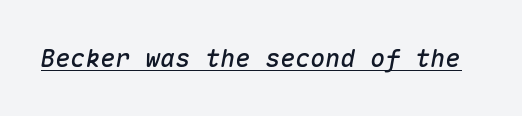
Each word holds together tightly as a unit, with standard inter-letter gaps. Designer's note — italics engaged. Compared with undecorated copy, this sample adds a rule below the words.
